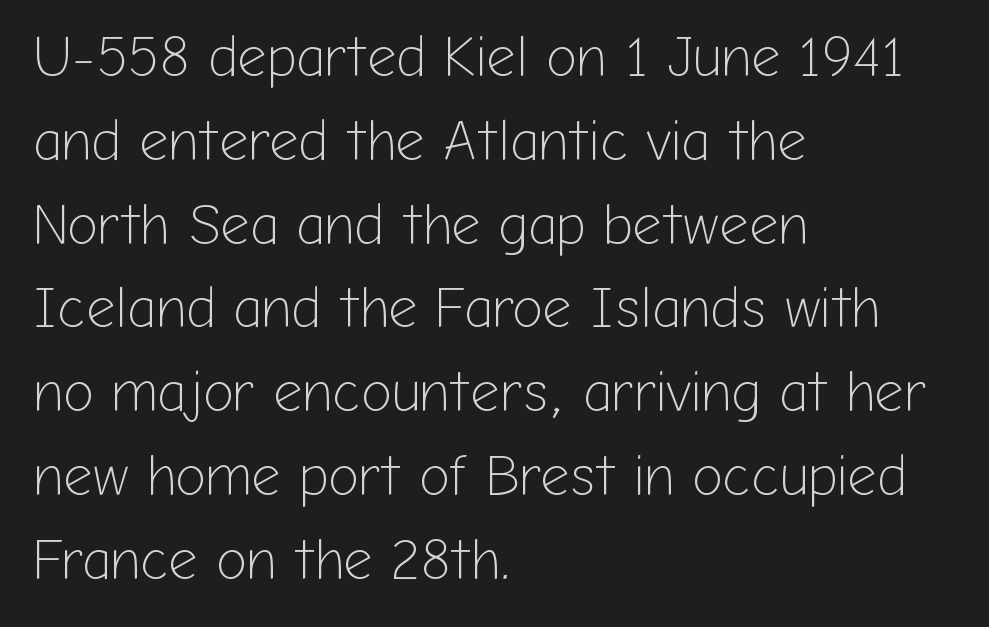
Q: Is the text bold? A: No.
Q: Is the text italic (slanted)? A: No, it is upright.
Q: Is the typeface a serif or a sans-serif typeface? A: Sans-serif.
Q: Is the text underlined? A: No.
Q: How is the paragraph aligned? A: Left-aligned.
Q: Is the spacing between letters normal or unusually wide? A: Normal.
Q: Is the spacing between lines tight, normal or loose? A: Normal.
Q: Width (condensed, normal, or wide)? A: Normal.
Q: Stroke contrast? A: Low.
Q: x-height? A: Medium.
Q: Monospaced? A: No.
